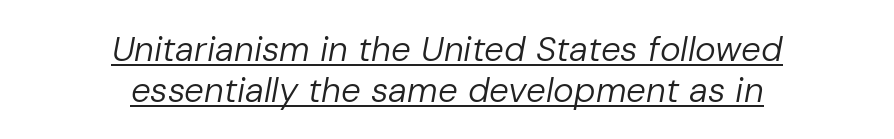
The image shows 35 px regular-weight type, italic (leaning right); set centered, line spacing 1.17x, normal letter spacing, underlined; low stroke contrast and a medium x-height.
